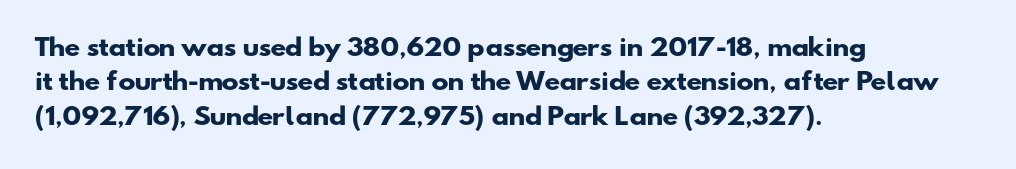
{"bold": "yes", "underline": "no", "align": "left", "line_spacing": "normal", "line_spacing_ratio": 1.5, "letter_spacing": "normal", "letter_spacing_em": 0.0, "glyph_px": 23}
